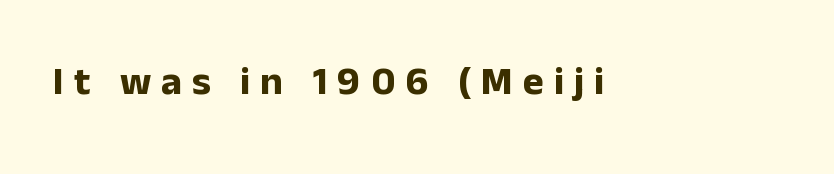
{"serif": "no", "italic": "no", "bold": "yes", "weight": "bold", "width": "normal", "stroke_contrast": "low", "x_height": "medium", "monospaced": "no", "underline": "no", "letter_spacing": "wide", "letter_spacing_em": 0.25, "glyph_px": 40}
